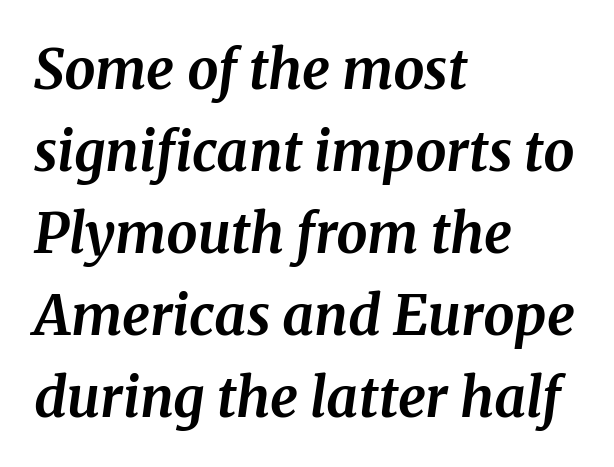
Spacing verdict: proportional, widths tailored to each character. The axis of the letterforms is tilted away from vertical. Type without underlining. The ragged edge is on the right, which tells us the setting is flush left. These words are printed bold, with thick strokes throughout. Yep, those are serifs on the letters.
